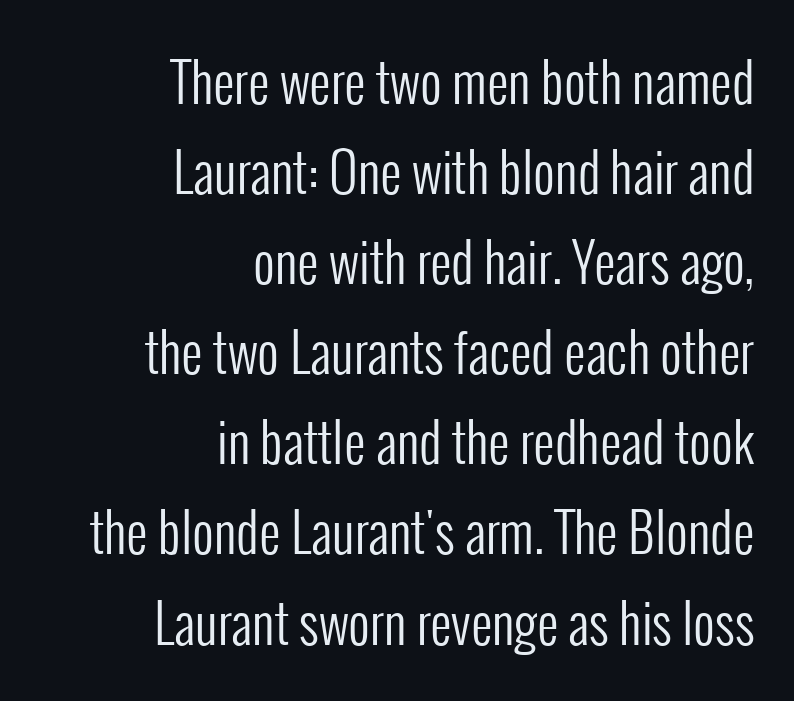
Q: Is the text bold? A: No.
Q: Is the text italic (slanted)? A: No, it is upright.
Q: Is the typeface a serif or a sans-serif typeface? A: Sans-serif.
Q: Is the text underlined? A: No.
Q: How is the paragraph aligned? A: Right-aligned.
Q: Is the spacing between letters normal or unusually wide? A: Normal.
Q: Is the spacing between lines tight, normal or loose? A: Normal.
Q: Width (condensed, normal, or wide)? A: Condensed.
Q: Stroke contrast? A: Low.
Q: x-height? A: Medium.
Q: Monospaced? A: No.
